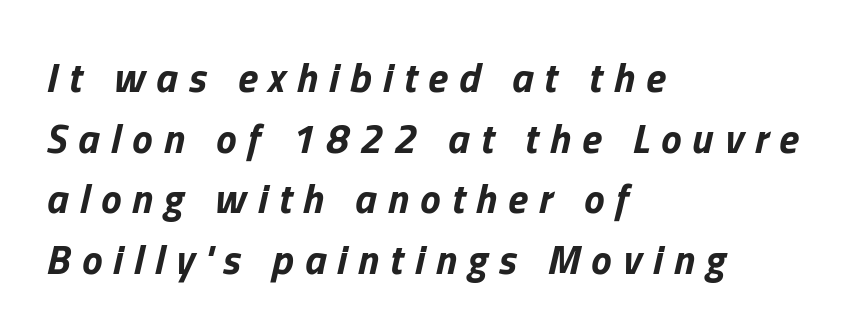
Q: Is the text bold? A: Yes.
Q: Is the text italic (slanted)? A: Yes, it leans right by about 13 degrees.
Q: Is the text underlined? A: No.
Q: How is the paragraph aligned? A: Left-aligned.
Q: Is the spacing between letters normal or unusually wide? A: Unusually wide.
Q: Is the spacing between lines tight, normal or loose? A: Normal.
Q: Width (condensed, normal, or wide)? A: Normal.
Q: Stroke contrast? A: Low.
Q: x-height? A: Medium.
Q: Monospaced? A: No.
